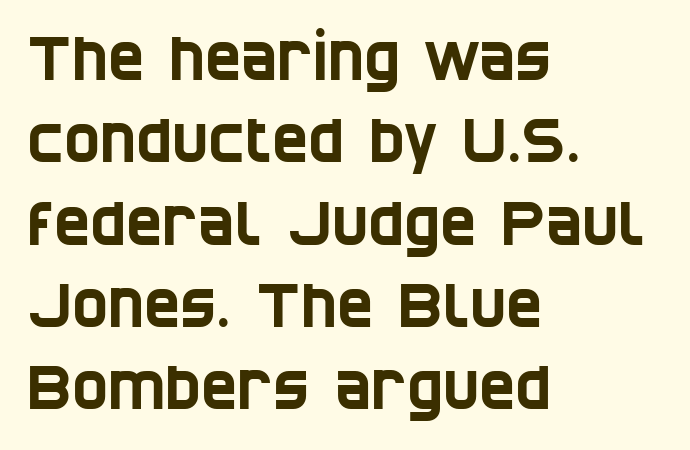
Q: Is the typeface a serif or a sans-serif typeface? A: Sans-serif.
Q: Is the text underlined? A: No.
Q: How is the paragraph aligned? A: Left-aligned.
Q: Is the spacing between letters normal or unusually wide? A: Normal.
Q: Is the spacing between lines tight, normal or loose? A: Normal.
Q: Width (condensed, normal, or wide)? A: Condensed.
Q: Stroke contrast? A: Low.
Q: x-height? A: Large.
Q: Monospaced? A: No.
